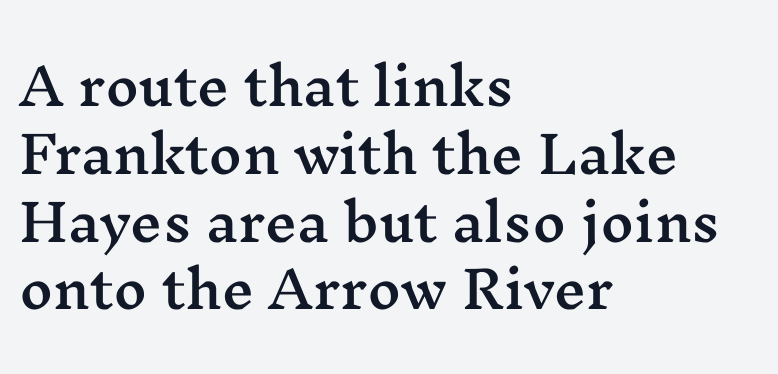
Evenly set lines give the paragraph a standard silhouette. Characters remain perfectly vertical along every line. The letterforms sit shoulder to shoulder at normal distance. Casual observation: everything's shoved over to the left. This sample has the flowing, uneven cadence of proportional lettering. The characters display serif detailing at their extremities.
